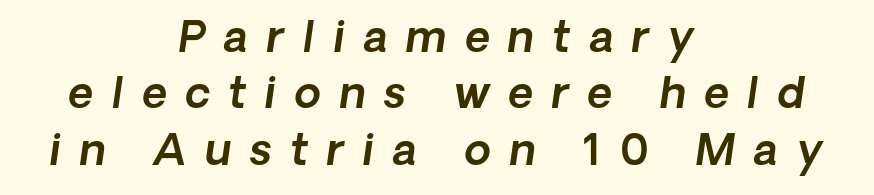
The image shows 43 px sans-serif type; set centered, normal line spacing (1.31x), unusually wide letter spacing (+0.43 em), not underlined; a medium x-height.
